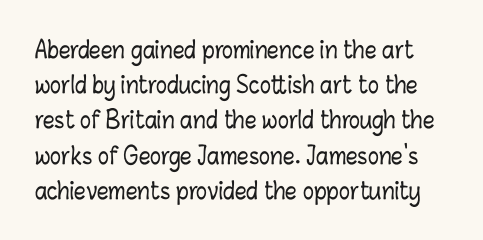
The vertical gap from one line to the next is medium. Descenders are the only things crossing below the line. Default kerning and tracking; the words read as compact shapes. You can tell it's not italic because the verticals are truly vertical.
